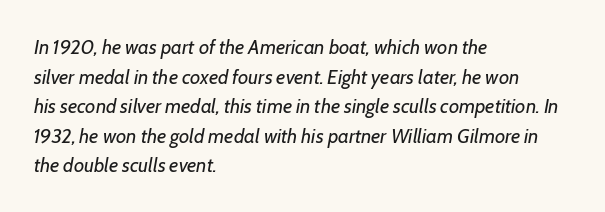
Casual observation: everything's shoved over to the left. The passage shown is not bold in any degree. Notice how the stems are inclined rather than vertical — that's the hallmark of italics. The letters sit at their default tracking, neither squeezed nor spread. The space beneath each line is pristine and unruled. Evenly set lines give the paragraph a standard silhouette.
